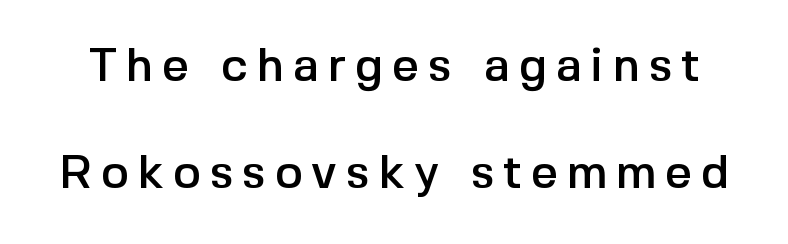
Q: Is the text italic (slanted)? A: No, it is upright.
Q: Is the typeface a serif or a sans-serif typeface? A: Sans-serif.
Q: Is the text underlined? A: No.
Q: Is the spacing between lines tight, normal or loose? A: Loose.
Q: Width (condensed, normal, or wide)? A: Normal.
Q: x-height? A: Medium.
Q: Monospaced? A: No.
